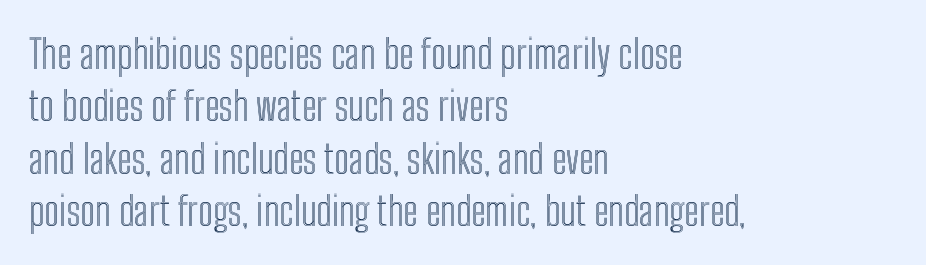
Q: Is the text italic (slanted)? A: No, it is upright.
Q: Is the text underlined? A: No.
Q: How is the paragraph aligned? A: Left-aligned.
Q: Is the spacing between letters normal or unusually wide? A: Normal.
Q: Is the spacing between lines tight, normal or loose? A: Normal.
Q: Width (condensed, normal, or wide)? A: Condensed.
Q: x-height? A: Medium.
Q: Monospaced? A: No.
